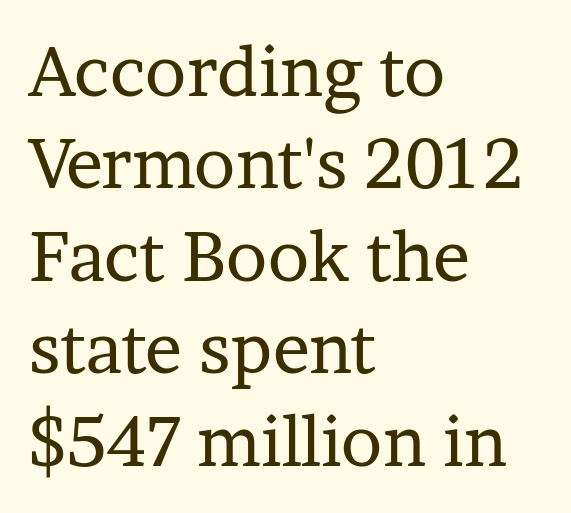
Leftover space on each line is placed entirely after the last word. I'd call this a serif setting — the letters wear small feet. The passage shown stacks its lines at a standard gap. Letter spacing: default. The area under the type is left untouched. The face used here is proportionally spaced, like ordinary book or web type.
